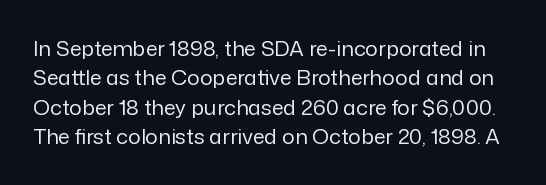
{"italic": "no", "bold": "no", "underline": "no", "line_spacing": "normal", "line_spacing_ratio": 1.4, "letter_spacing": "normal", "letter_spacing_em": 0.0, "glyph_px": 21}
